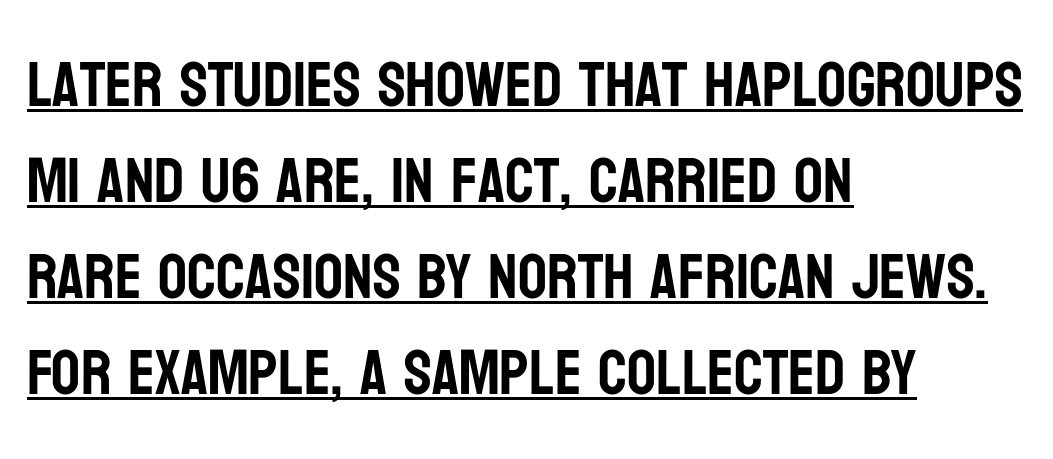
Q: Is the text italic (slanted)? A: No, it is upright.
Q: Is the typeface a serif or a sans-serif typeface? A: Sans-serif.
Q: Is the text underlined? A: Yes.
Q: How is the paragraph aligned? A: Left-aligned.
Q: Is the spacing between letters normal or unusually wide? A: Normal.
Q: Is the spacing between lines tight, normal or loose? A: Normal.
Q: Width (condensed, normal, or wide)? A: Condensed.
Q: Stroke contrast? A: Low.
Q: x-height? A: Large.
Q: Monospaced? A: No.
